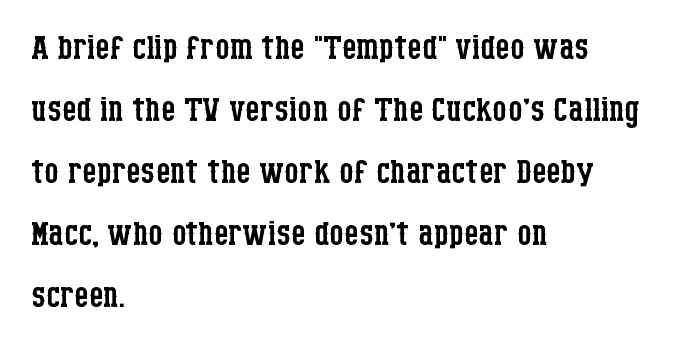
{"serif": "yes", "italic": "no", "bold": "no", "weight": "regular", "width": "condensed", "stroke_contrast": "low", "x_height": "large", "monospaced": "no", "underline": "no", "align": "left", "line_spacing": "normal", "line_spacing_ratio": 1.35, "letter_spacing": "normal", "letter_spacing_em": 0.0, "glyph_px": 46}
